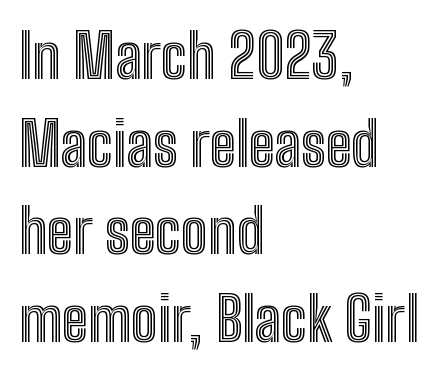
The strip under each line holds only bare page. These lines are rendered in a variable-pitch font. The setting favours the left margin, as ordinary paragraphs usually do. Each word holds together tightly as a unit, with standard inter-letter gaps.
